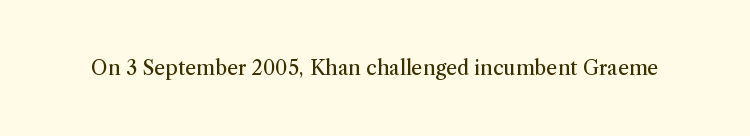
Q: Is the text bold? A: No.
Q: Is the text italic (slanted)? A: No, it is upright.
Q: Is the text underlined? A: No.
Q: Is the spacing between letters normal or unusually wide? A: Normal.
